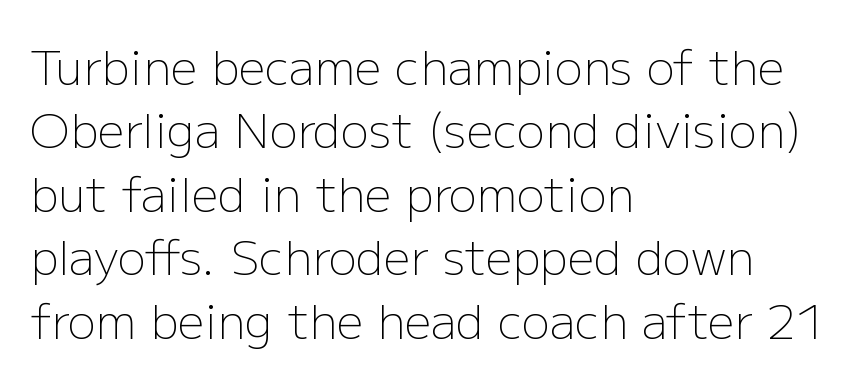
Q: Is the text bold? A: No.
Q: Is the text italic (slanted)? A: No, it is upright.
Q: Is the typeface a serif or a sans-serif typeface? A: Sans-serif.
Q: Is the text underlined? A: No.
Q: How is the paragraph aligned? A: Left-aligned.
Q: Is the spacing between letters normal or unusually wide? A: Normal.
Q: Is the spacing between lines tight, normal or loose? A: Normal.
Q: Width (condensed, normal, or wide)? A: Normal.
Q: Stroke contrast? A: Low.
Q: x-height? A: Medium.
Q: Monospaced? A: No.
